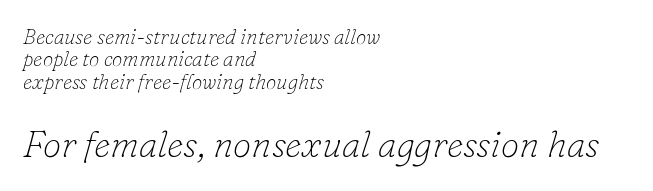
Q: Is the text bold? A: No.
Q: Is the text italic (slanted)? A: Yes, it leans right by about 16 degrees.
Q: Is the typeface a serif or a sans-serif typeface? A: Serif.
Q: Is the text underlined? A: No.
Q: How is the paragraph aligned? A: Left-aligned.
Q: Is the spacing between letters normal or unusually wide? A: Normal.
Q: Is the spacing between lines tight, normal or loose? A: Tight.
Q: Which block of text is set in a larger size, the first (top) or the second (bottom)? A: The second (bottom) one.
Q: Width (condensed, normal, or wide)? A: Normal.
Q: Stroke contrast? A: Low.
Q: x-height? A: Small.
Q: Monospaced? A: No.
